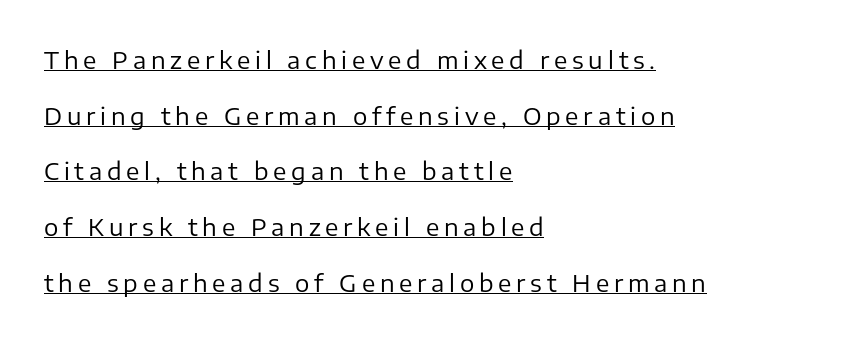
The strokes carry an ordinary text weight at most. Baseline-to-baseline distance is far greater than the letter height. A typesetter would call this heavily tracked-out type. Upright lettering throughout. In designer terms, the underline attribute is active on this setting.
